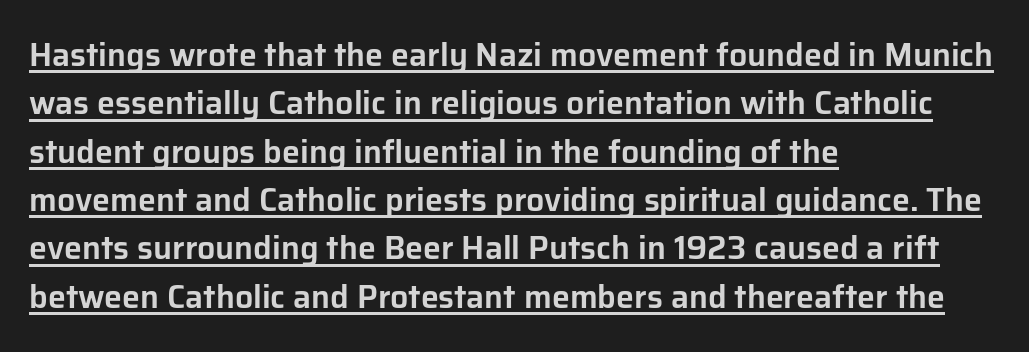
Q: Is the text italic (slanted)? A: No, it is upright.
Q: Is the typeface a serif or a sans-serif typeface? A: Sans-serif.
Q: Is the text underlined? A: Yes.
Q: How is the paragraph aligned? A: Left-aligned.
Q: Is the spacing between letters normal or unusually wide? A: Normal.
Q: Is the spacing between lines tight, normal or loose? A: Normal.
Q: Width (condensed, normal, or wide)? A: Normal.
Q: Stroke contrast? A: Low.
Q: x-height? A: Medium.
Q: Monospaced? A: No.
